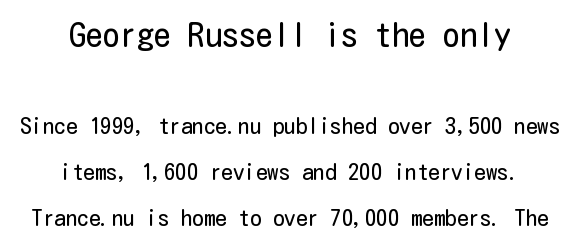
The image shows 34 px regular-weight, condensed sans-serif type, upright; set centered, loose line spacing (2.01x), normal letter spacing, not underlined; the first (top) block is 1.48x larger; low stroke contrast and a medium x-height.
